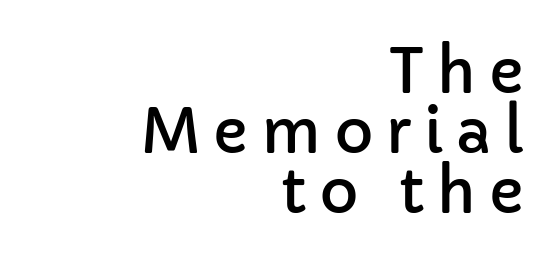
Q: Is the text italic (slanted)? A: No, it is upright.
Q: Is the typeface a serif or a sans-serif typeface? A: Sans-serif.
Q: Is the text underlined? A: No.
Q: How is the paragraph aligned? A: Right-aligned.
Q: Is the spacing between letters normal or unusually wide? A: Unusually wide.
Q: Is the spacing between lines tight, normal or loose? A: Tight.
Q: Width (condensed, normal, or wide)? A: Normal.
Q: Stroke contrast? A: Low.
Q: x-height? A: Medium.
Q: Monospaced? A: No.
